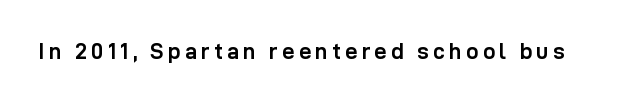
The image shows 22 px bold type, upright; set not underlined.
